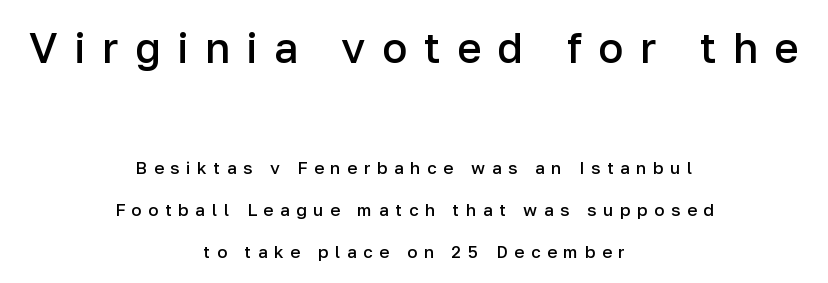
Stems and bowls a touch heavier than normal — semibold. Characters follow at a spacing far wider than the type designer built in. These lines are composed in type without serifs. The typesetter chose a symmetrical, centered arrangement here.
